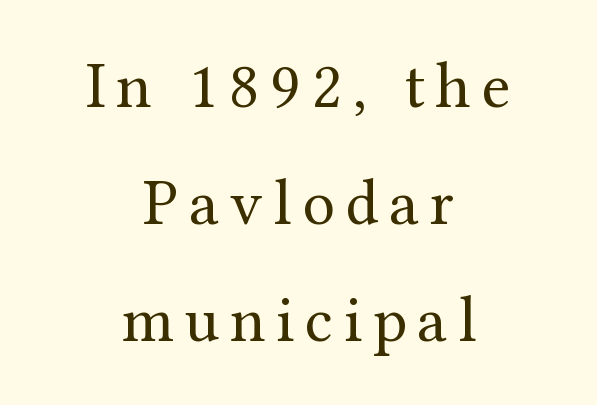
The image shows 65 px regular-weight serif type, upright; set centered, line spacing 1.8x, not underlined; medium stroke contrast and a medium x-height.
